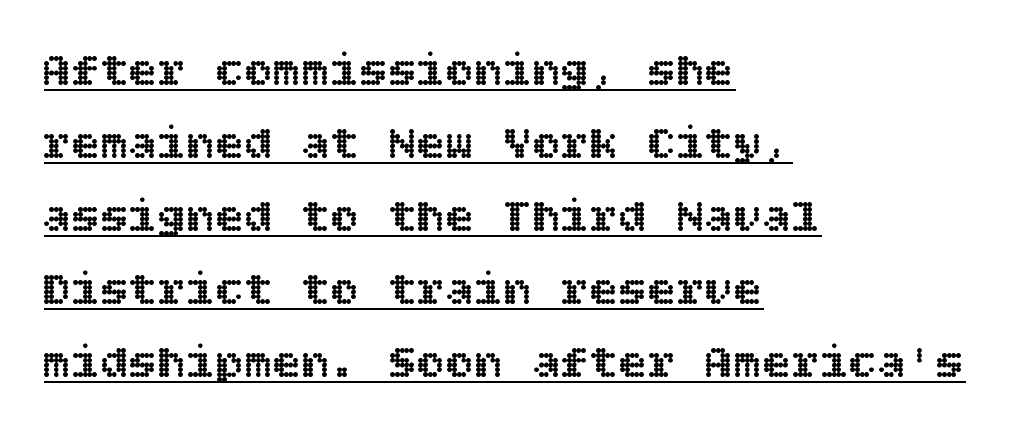
The image shows 48 px text type, upright; set left-aligned, normal line spacing (1.52x), normal letter spacing, underlined; a large x-height.
